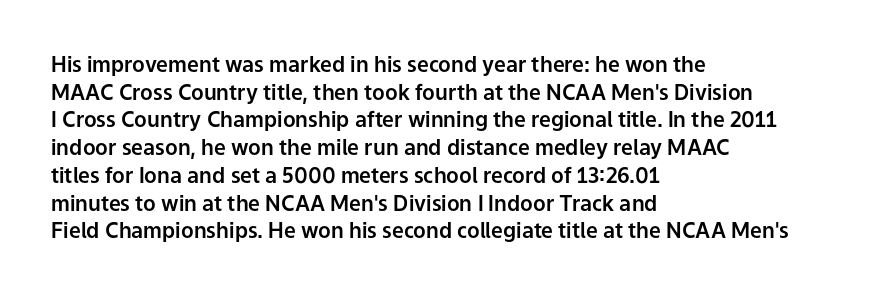
{"italic": "no", "underline": "no", "align": "left", "line_spacing": "normal", "line_spacing_ratio": 1.32, "letter_spacing": "normal", "letter_spacing_em": 0.0, "glyph_px": 21}
